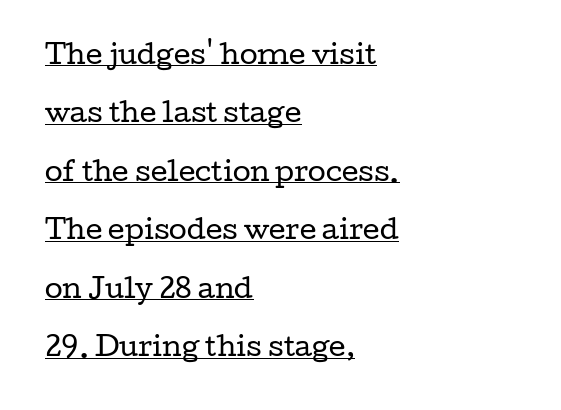
Nothing heavy about these letters — not bold at all. The face used here is rendered with its standard letterfit. When letters stand straight like this, we call the style roman or upright. Horizontal alignment here is leftward, the default for most running prose. You could fit nearly another row in the gap between these rows.
